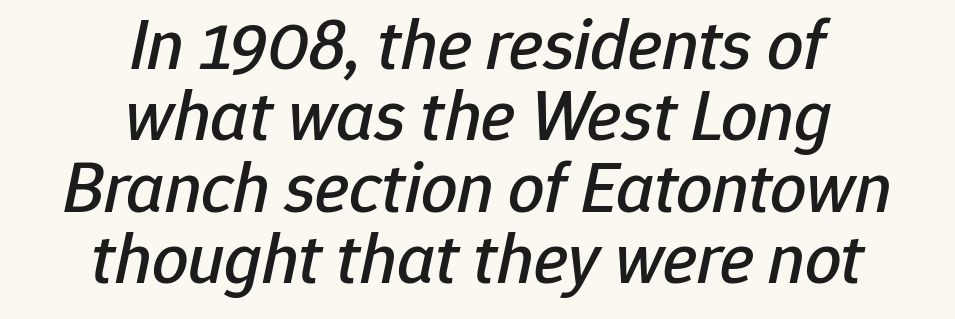
Does the lettering tilt? It does — this is italic. A typesetter would call this zero additional tracking. Notice how descenders almost collide with the ascenders below — that's tight leading. Has an underline been added? It has not.
